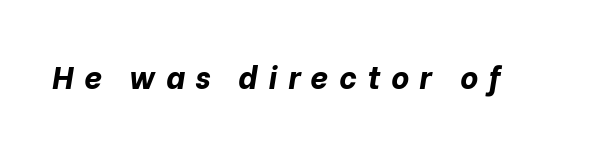
The letters are slanted; this is an italic face. Proportional: the letters do not fall into vertical columns. Letter spacing: wide. Strong, thick strokes mark this as bold type. Descenders hang freely into open space.
